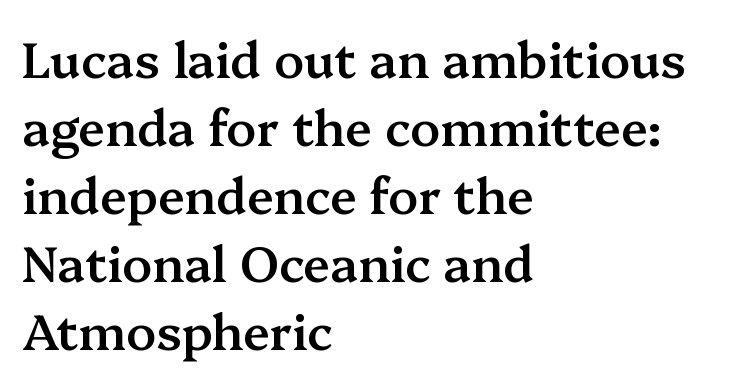
Q: Is the text bold? A: Semi-bold.
Q: Is the text italic (slanted)? A: No, it is upright.
Q: Is the typeface a serif or a sans-serif typeface? A: Serif.
Q: Is the text underlined? A: No.
Q: How is the paragraph aligned? A: Left-aligned.
Q: Is the spacing between letters normal or unusually wide? A: Normal.
Q: Is the spacing between lines tight, normal or loose? A: Normal.
Q: Width (condensed, normal, or wide)? A: Normal.
Q: Stroke contrast? A: Medium.
Q: x-height? A: Medium.
Q: Monospaced? A: No.
